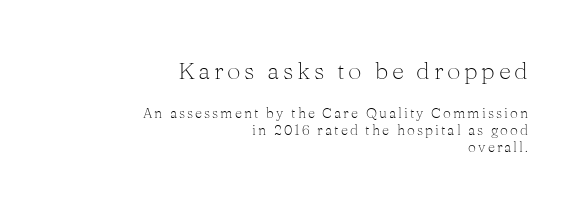
The image shows 24 px text type, upright; set right-aligned, line spacing 1.23x, not underlined; the first (top) block is 1.71x larger.
